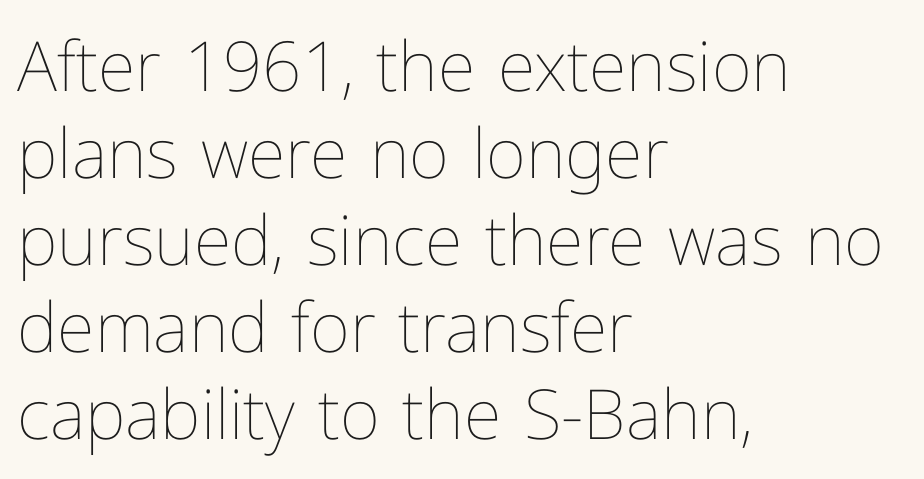
{"italic": "no", "bold": "no", "weight": "thin", "width": "normal", "stroke_contrast": "low", "x_height": "medium", "monospaced": "no", "underline": "no", "align": "left", "line_spacing": "normal", "line_spacing_ratio": 1.26, "letter_spacing": "normal", "letter_spacing_em": 0.0, "glyph_px": 69}
